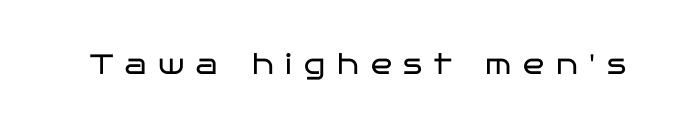
Plain, unruled lines of type. Examine the stroke ends and you'll find no serifs. The letters are spread apart with noticeably loose tracking. This sample has the flowing, uneven cadence of proportional lettering. Upright lettering throughout.
